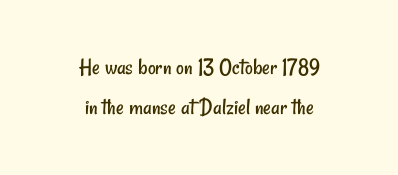
{"bold": "no", "underline": "no", "align": "center", "line_spacing": "normal", "line_spacing_ratio": 1.68, "letter_spacing": "normal", "letter_spacing_em": 0.0, "glyph_px": 24}
